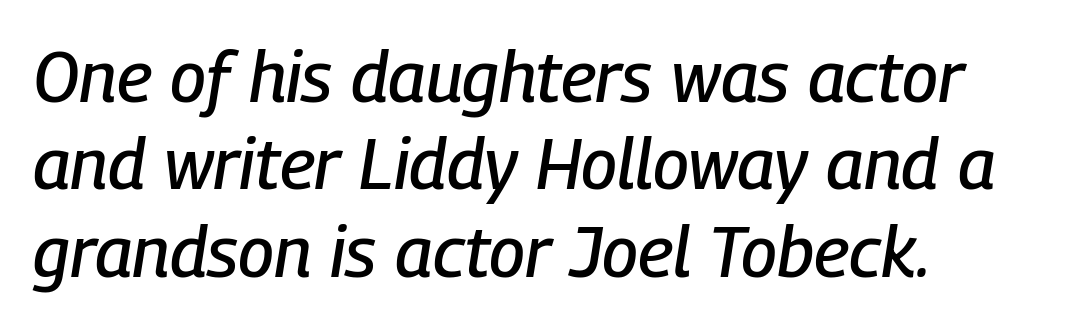
Q: Is the text italic (slanted)? A: Yes, it leans right by about 9 degrees.
Q: Is the text underlined? A: No.
Q: How is the paragraph aligned? A: Left-aligned.
Q: Is the spacing between letters normal or unusually wide? A: Normal.
Q: Width (condensed, normal, or wide)? A: Condensed.
Q: Stroke contrast? A: Low.
Q: x-height? A: Medium.
Q: Monospaced? A: No.
